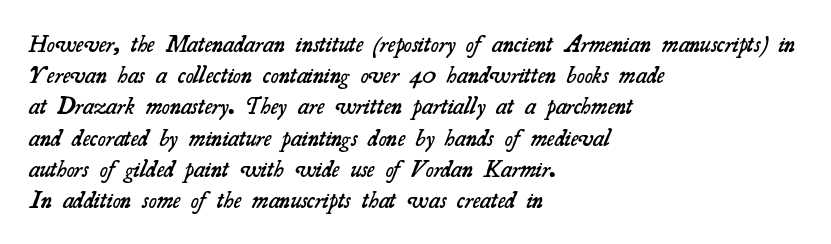
The rendering uses a semibold face; strokes are thickened but not to full bold. The space between consecutive lines is moderate. How are the letters spaced? Ordinarily, with no added tracking. Glance below the letters and you will spot only blank space.
